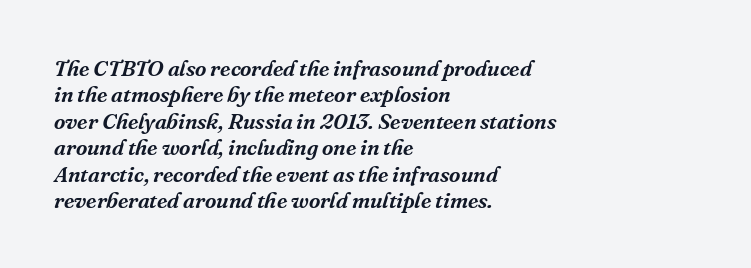
Q: Is the text italic (slanted)? A: Yes, it leans right by about 16 degrees.
Q: Is the text underlined? A: No.
Q: How is the paragraph aligned? A: Left-aligned.
Q: Is the spacing between letters normal or unusually wide? A: Normal.
